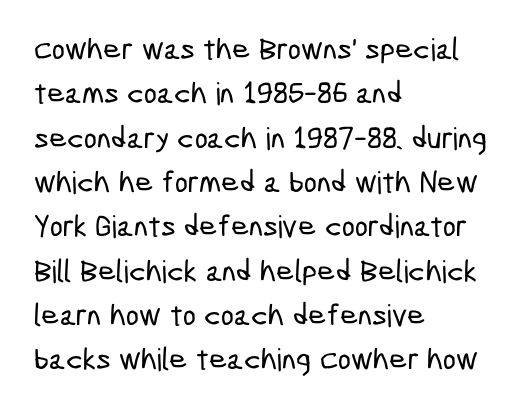
Note: no serifs on the glyphs. Honestly, there is no underline to notice here at all. How are the letters spaced? Ordinarily, with no added tracking. Regular leading. In CSS terms this would be text-align: left. The passage shown is typed in a proportional face where columns would drift.
